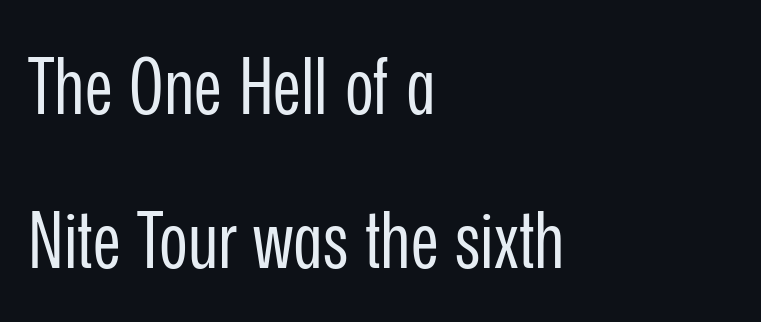
Horizontal alignment here is leftward, the default for most running prose. Descender tails drop into unmarked territory. Character widths vary here, with narrow letters taking less room than wide ones. Tracking here is standard; glyphs follow each other at the usual distance. Tall strokes in this sample are plumb rather than angled. The line-height multiplier appears high, well above default.
